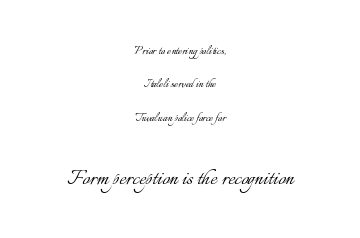
{"bold": "no", "underline": "no", "align": "center", "line_spacing": "loose", "line_spacing_ratio": 2.38, "letter_spacing": "normal", "letter_spacing_em": 0.0, "larger_block": "second", "size_ratio": 1.86, "glyph_px": 26}
